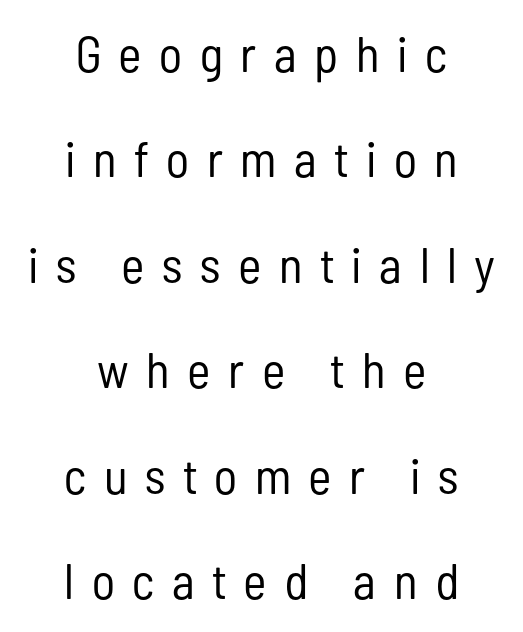
The image shows 50 px regular-weight, condensed sans-serif type, upright; set centered, loose line spacing (2.11x), unusually wide letter spacing (+0.35 em), not underlined; low stroke contrast and a medium x-height.
